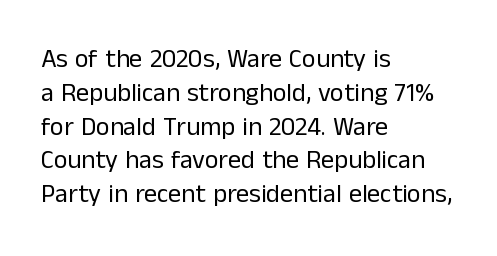
Q: Is the text bold? A: No.
Q: Is the text italic (slanted)? A: No, it is upright.
Q: Is the text underlined? A: No.
Q: How is the paragraph aligned? A: Left-aligned.
Q: Is the spacing between letters normal or unusually wide? A: Normal.
Q: Is the spacing between lines tight, normal or loose? A: Normal.
